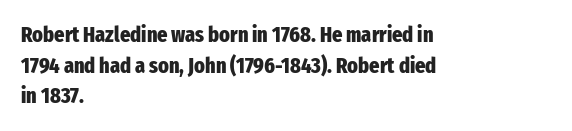
Q: Is the text bold? A: Yes.
Q: Is the text italic (slanted)? A: No, it is upright.
Q: Is the text underlined? A: No.
Q: How is the paragraph aligned? A: Left-aligned.
Q: Is the spacing between letters normal or unusually wide? A: Normal.
Q: Is the spacing between lines tight, normal or loose? A: Normal.
